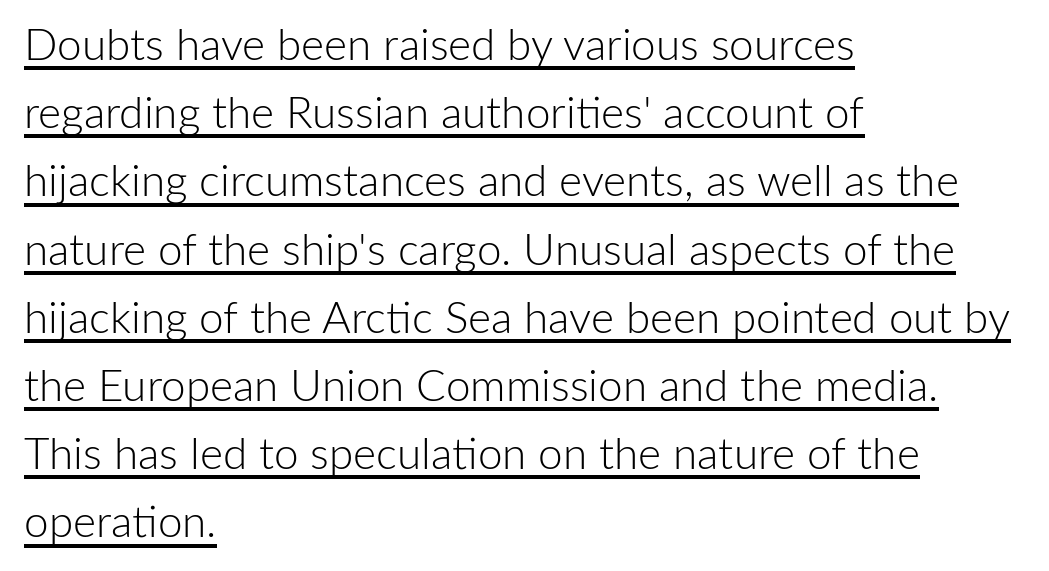
{"serif": "no", "italic": "no", "bold": "no", "weight": "light", "width": "normal", "stroke_contrast": "low", "x_height": "medium", "monospaced": "no", "underline": "yes", "align": "left", "line_spacing": "normal", "line_spacing_ratio": 1.55, "letter_spacing": "normal", "letter_spacing_em": 0.0, "glyph_px": 44}
